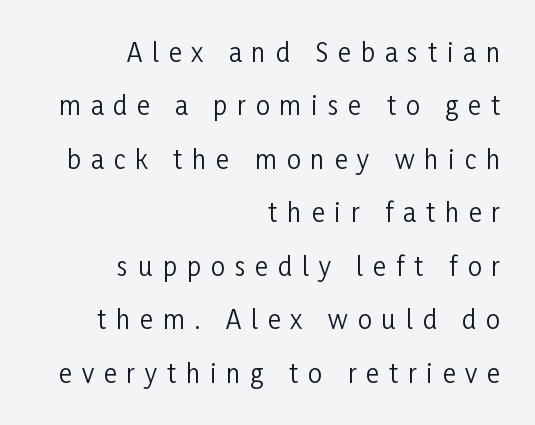
Line ends are locked; line starts wander. It's the straight-up-and-down kind of type. Words float on clear page, feet unadorned. There is plenty of visible air inserted between adjacent glyphs.
